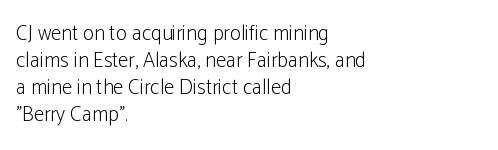
{"italic": "no", "bold": "no", "underline": "no", "align": "left", "line_spacing": "normal", "line_spacing_ratio": 1.29, "letter_spacing": "normal", "letter_spacing_em": 0.0, "glyph_px": 21}
